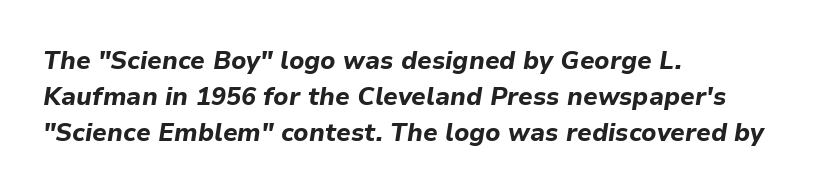
{"italic": "yes", "lean": "right", "slant_degrees": 9, "bold": "yes", "underline": "no", "align": "left", "line_spacing": "normal", "line_spacing_ratio": 1.44, "letter_spacing": "normal", "letter_spacing_em": 0.0, "glyph_px": 25}
